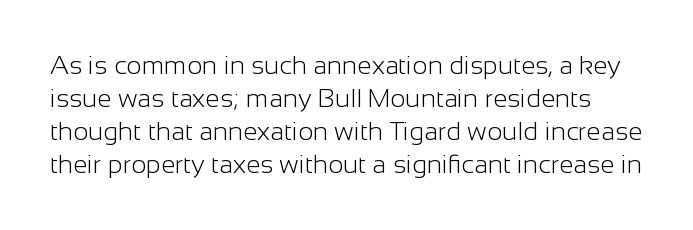
{"italic": "no", "bold": "no", "underline": "no", "line_spacing": "normal", "line_spacing_ratio": 1.27, "letter_spacing": "normal", "letter_spacing_em": 0.0, "glyph_px": 26}
